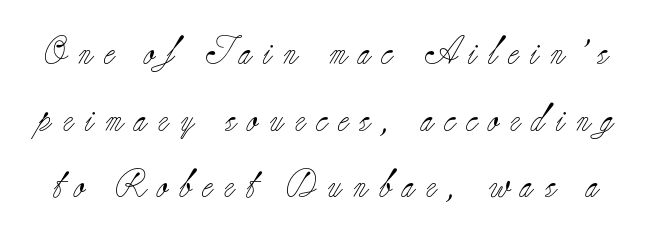
{"serif": "yes", "bold": "no", "weight": "light", "width": "normal", "stroke_contrast": "low", "x_height": "small", "monospaced": "no", "underline": "no", "line_spacing": "loose", "line_spacing_ratio": 2.38, "letter_spacing": "wide", "letter_spacing_em": 0.41, "glyph_px": 28}
